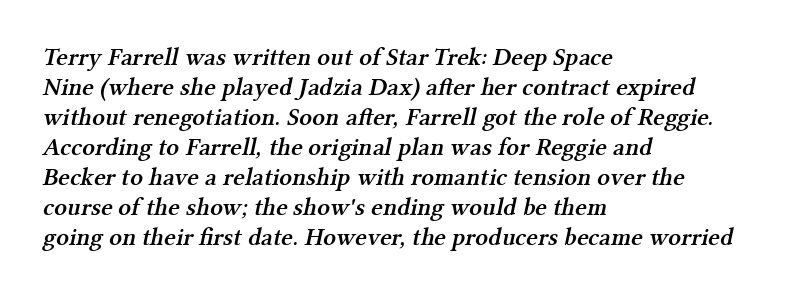
{"bold": "semi", "underline": "no", "align": "left", "line_spacing_ratio": 1.2, "letter_spacing": "normal", "letter_spacing_em": 0.0, "glyph_px": 25}
